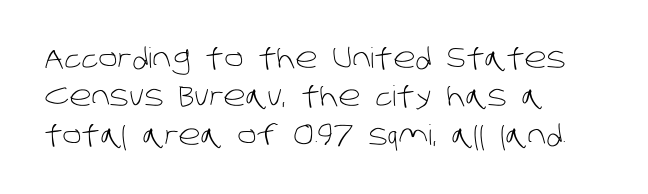
To sum up the face: it is a sans, with no serifs. A clean baseline with only descenders dipping below it. Looks like regular typesetting: each glyph gets only the width it needs. Does extra space separate the letters? No, they use regular spacing.
